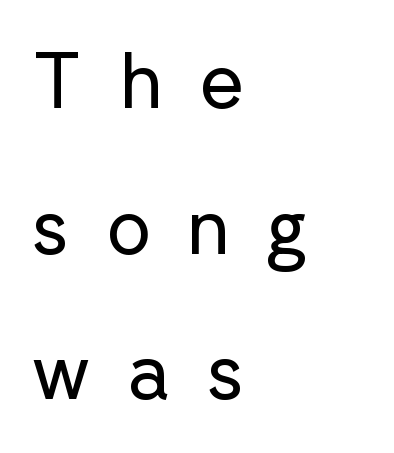
Q: Is the text bold? A: No.
Q: Is the text italic (slanted)? A: No, it is upright.
Q: Is the typeface a serif or a sans-serif typeface? A: Sans-serif.
Q: Is the text underlined? A: No.
Q: How is the paragraph aligned? A: Left-aligned.
Q: Is the spacing between letters normal or unusually wide? A: Unusually wide.
Q: Width (condensed, normal, or wide)? A: Normal.
Q: Stroke contrast? A: Low.
Q: x-height? A: Medium.
Q: Monospaced? A: No.
